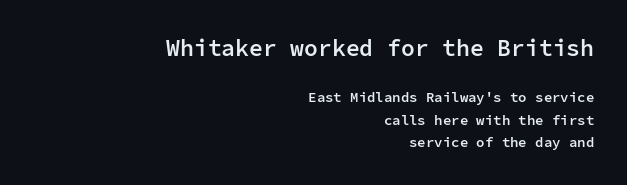
{"italic": "no", "bold": "semi", "underline": "no", "align": "right", "line_spacing": "normal", "line_spacing_ratio": 1.6, "letter_spacing": "normal", "letter_spacing_em": 0.0, "larger_block": "first", "size_ratio": 1.64, "glyph_px": 23}
